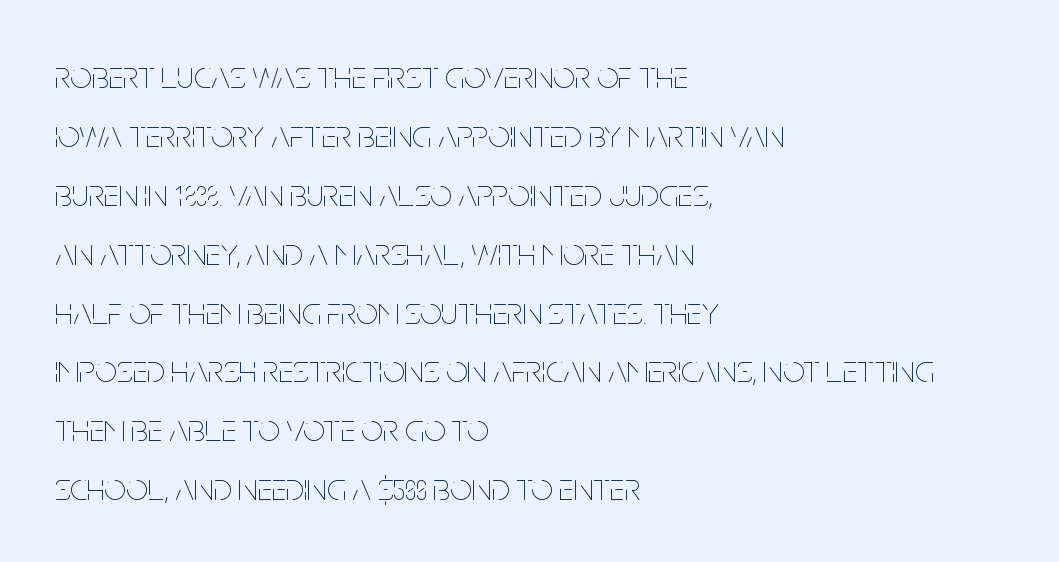
The image shows 38 px thin, condensed type, upright; set left-aligned, normal line spacing (1.55x), normal letter spacing, not underlined; low stroke contrast and a large x-height.
